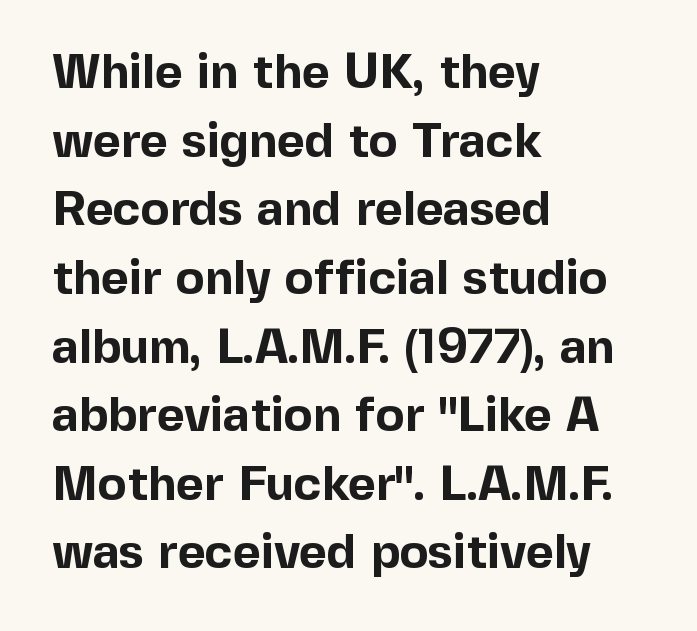
You'd pick this weight for a headline — it's a proper bold. Is there much room between lines? A standard amount, neither cramped nor airy. A student would call this left alignment; a typographer would say flush left, rag right. Honestly, the letter spacing is just normal — you wouldn't notice it.
